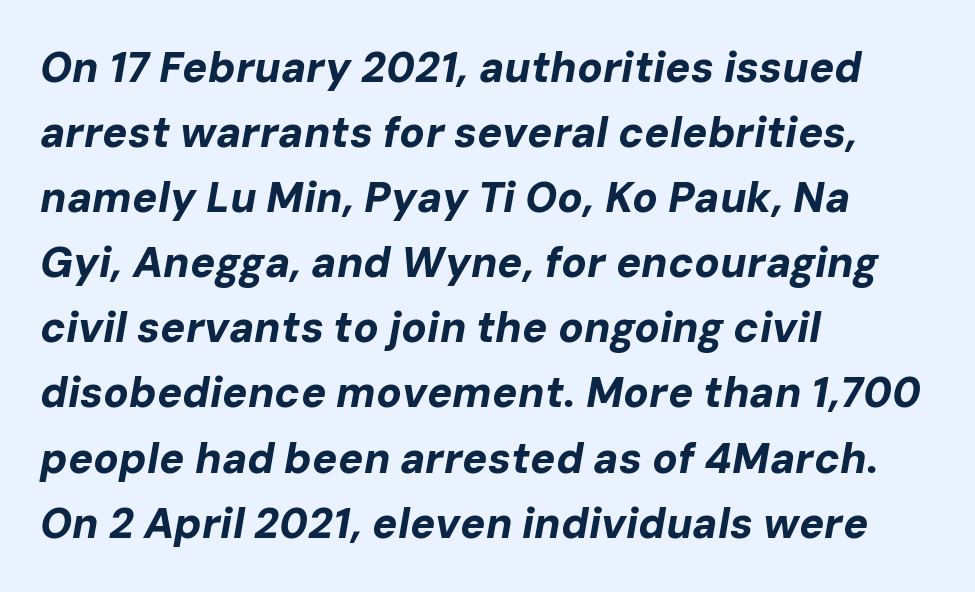
The image shows 42 px bold type, italic (leaning right); set left-aligned, normal line spacing (1.55x), normal letter spacing, not underlined; low stroke contrast and a medium x-height.
